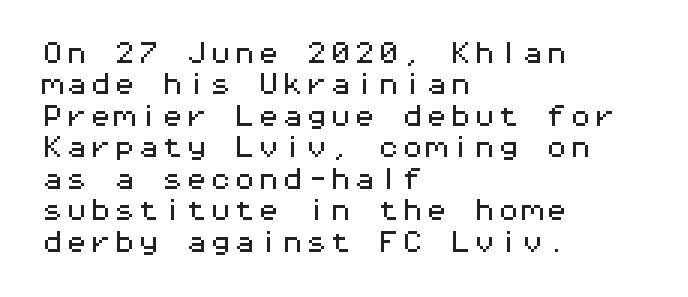
Here the glyphs are tracked normally, forming tight word shapes. Type without underlining. A roman cut, with each character standing at attention. A classic flush-left, rag-right setting is used for this passage.
